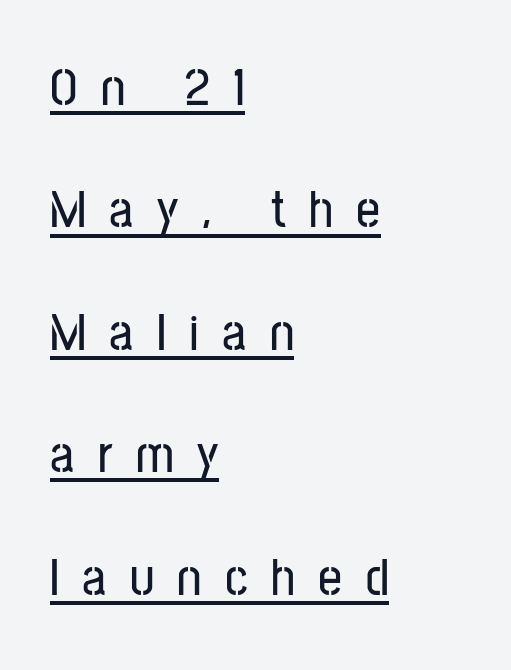
These lines were composed using upright roman letters. Vertical spacing — loose. The designer went with a sans here, leaving each stem footless. The rendering anchors every line to the left-hand side. Looks like someone drew a line under every word here. This sample has the flowing, uneven cadence of proportional lettering.
